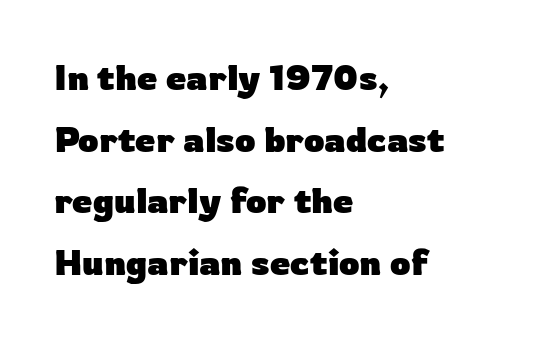
{"serif": "no", "italic": "no", "bold": "yes", "weight": "heavy", "width": "normal", "stroke_contrast": "low", "x_height": "medium", "monospaced": "no", "underline": "no", "align": "left", "line_spacing_ratio": 1.71, "letter_spacing": "normal", "letter_spacing_em": 0.0, "glyph_px": 36}
